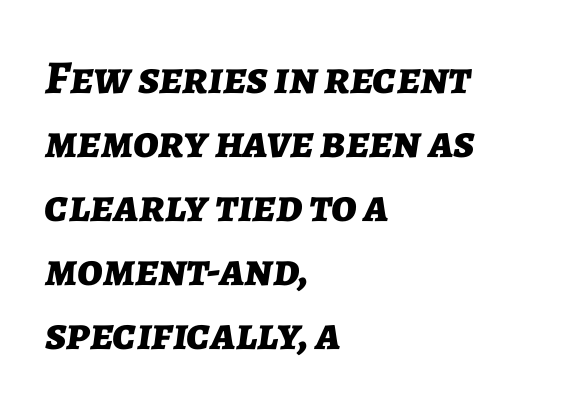
{"italic": "yes", "lean": "right", "slant_degrees": 7, "bold": "yes", "weight": "bold", "width": "normal", "stroke_contrast": "low", "x_height": "medium", "monospaced": "no", "underline": "no", "align": "left", "line_spacing": "normal", "line_spacing_ratio": 1.36, "letter_spacing": "normal", "letter_spacing_em": 0.0, "glyph_px": 47}
